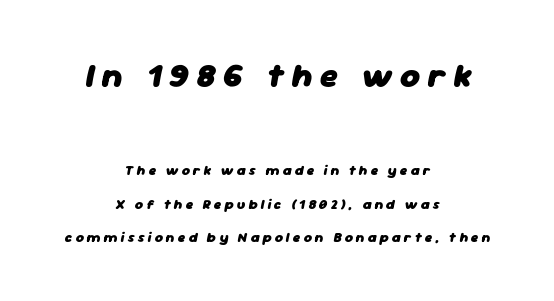
Q: Is the text bold? A: Yes.
Q: Is the text italic (slanted)? A: Yes, it leans right by about 11 degrees.
Q: Is the text underlined? A: No.
Q: How is the paragraph aligned? A: Centered.
Q: Is the spacing between letters normal or unusually wide? A: Unusually wide.
Q: Is the spacing between lines tight, normal or loose? A: Loose.
Q: Which block of text is set in a larger size, the first (top) or the second (bottom)? A: The first (top) one.
Q: Width (condensed, normal, or wide)? A: Normal.
Q: Stroke contrast? A: Low.
Q: x-height? A: Medium.
Q: Monospaced? A: No.
